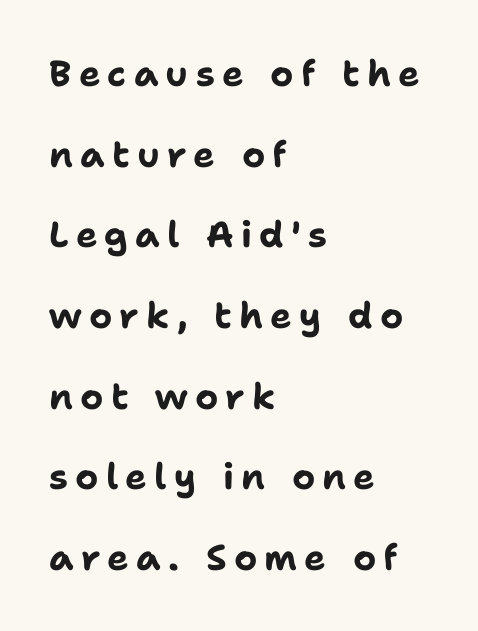
Q: Is the text bold? A: Yes.
Q: Is the text italic (slanted)? A: No, it is upright.
Q: Is the typeface a serif or a sans-serif typeface? A: Sans-serif.
Q: Is the text underlined? A: No.
Q: How is the paragraph aligned? A: Left-aligned.
Q: Is the spacing between letters normal or unusually wide? A: Unusually wide.
Q: Is the spacing between lines tight, normal or loose? A: Loose.
Q: Width (condensed, normal, or wide)? A: Normal.
Q: Stroke contrast? A: Low.
Q: x-height? A: Medium.
Q: Monospaced? A: No.
